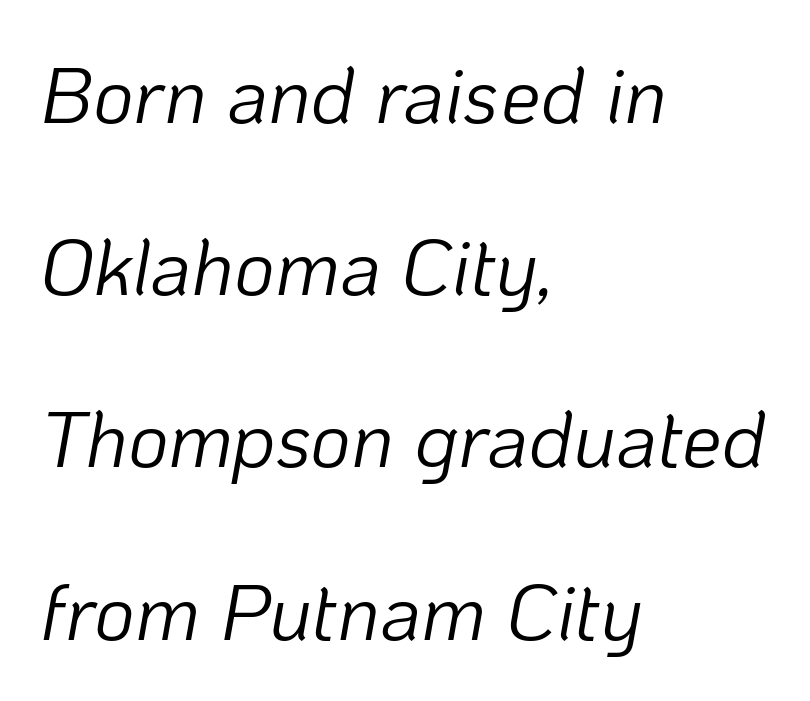
{"italic": "yes", "lean": "right", "slant_degrees": 10, "bold": "no", "weight": "light", "width": "normal", "stroke_contrast": "low", "x_height": "medium", "monospaced": "no", "underline": "no", "align": "left", "line_spacing": "loose", "line_spacing_ratio": 2.18, "letter_spacing": "normal", "letter_spacing_em": 0.0, "glyph_px": 79}
